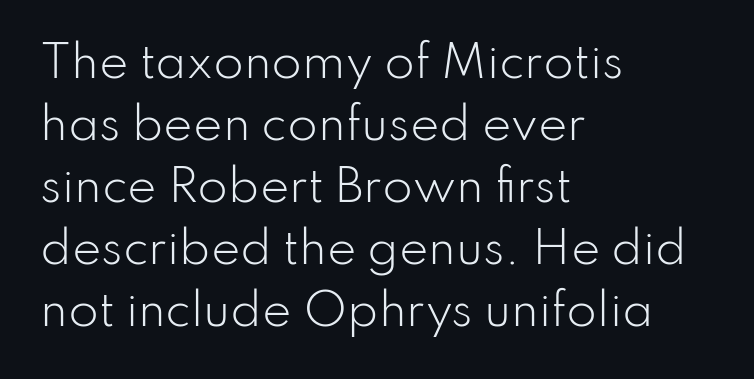
{"serif": "no", "italic": "no", "bold": "no", "weight": "light", "width": "normal", "stroke_contrast": "low", "x_height": "small", "monospaced": "no", "underline": "no", "align": "left", "line_spacing": "normal", "line_spacing_ratio": 1.41, "letter_spacing": "normal", "letter_spacing_em": 0.0, "glyph_px": 44}
